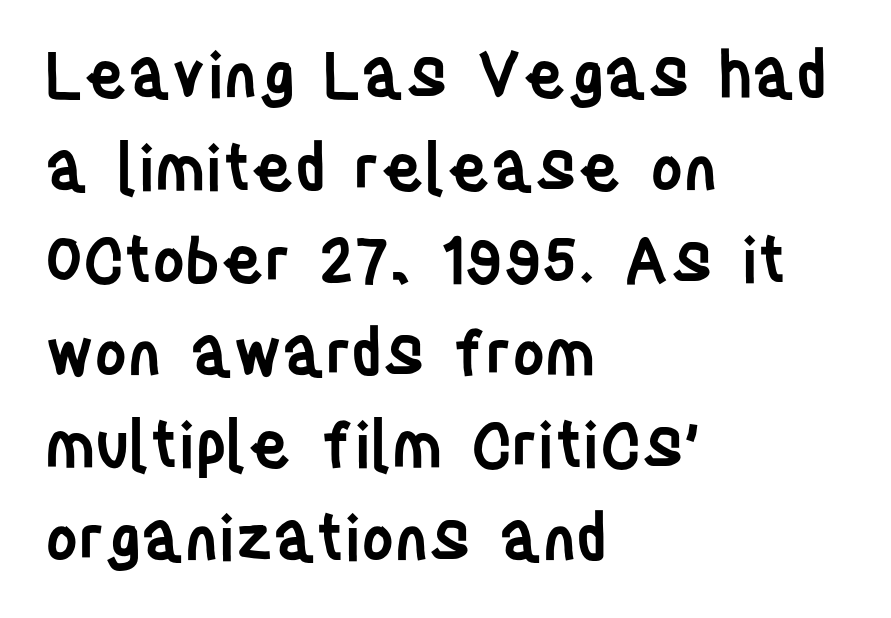
The face used here is a sans, in the tradition of grotesques and geometrics. Check the space under the baseline: it is left empty. The vertical gap from one line to the next is medium. Each line starts at the same left margin while the right side varies.
